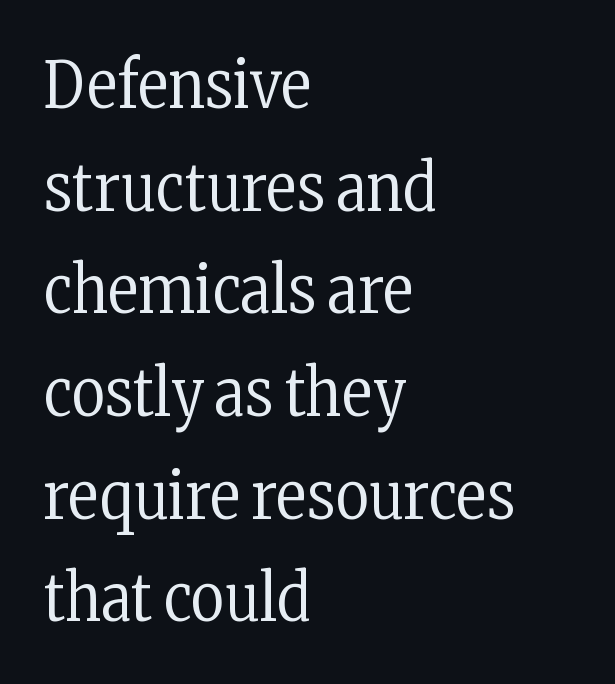
{"serif": "yes", "italic": "no", "bold": "no", "weight": "regular", "width": "condensed", "stroke_contrast": "low", "x_height": "medium", "monospaced": "no", "underline": "no", "align": "left", "line_spacing": "normal", "line_spacing_ratio": 1.58, "letter_spacing": "normal", "letter_spacing_em": 0.0, "glyph_px": 65}
